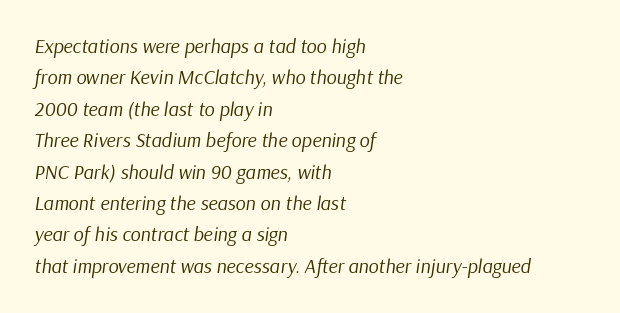
Unmarked baselines from the first word to the last. The line texture is even and compact thanks to regular tracking. Alignment: flush left. The lettering tilts uniformly, giving the passage an italic look. Is the type heavy? It reads as light-to-regular instead.
